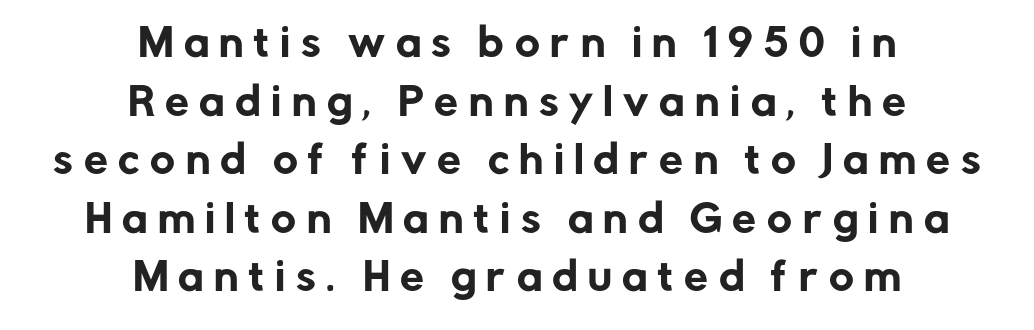
This is roman type, the default non-slanted kind. No word sits above an underline. You can tell from the bare stems that sans-serif type was used. The passage shown has open, widely tracked lettering throughout. Notice how the passage keeps no hard edge, just a central spine.
